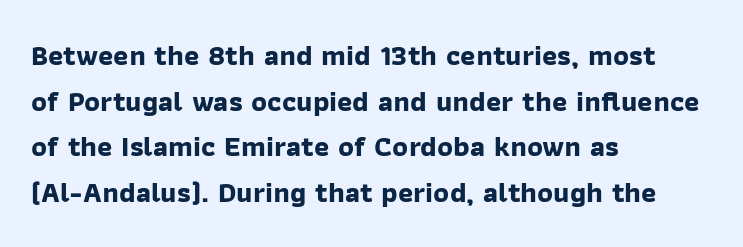
{"serif": "no", "bold": "yes", "weight": "bold", "width": "normal", "stroke_contrast": "low", "x_height": "medium", "monospaced": "no", "underline": "no", "align": "left", "line_spacing": "normal", "line_spacing_ratio": 1.57, "letter_spacing": "normal", "letter_spacing_em": 0.0, "glyph_px": 29}
